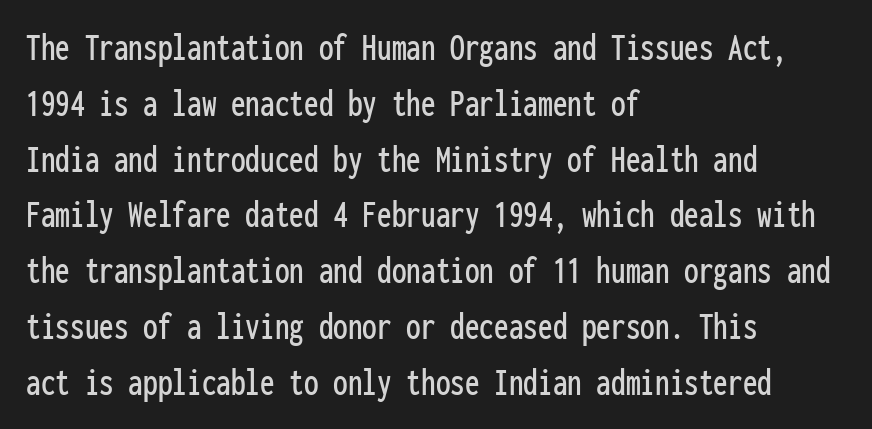
{"serif": "no", "italic": "no", "width": "condensed", "stroke_contrast": "low", "x_height": "medium", "monospaced": "yes", "underline": "no", "align": "left", "line_spacing": "normal", "line_spacing_ratio": 1.43, "letter_spacing": "normal", "letter_spacing_em": 0.0, "glyph_px": 39}
